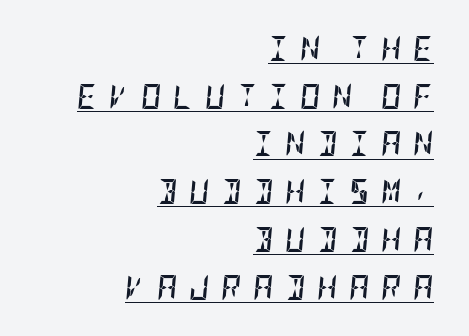
The passage shown has open, widely tracked lettering throughout. The rag falls on the left side of this text block. What weight is shown? A full bold with thick strokes. Compared with undecorated copy, this sample adds a rule below the words.
